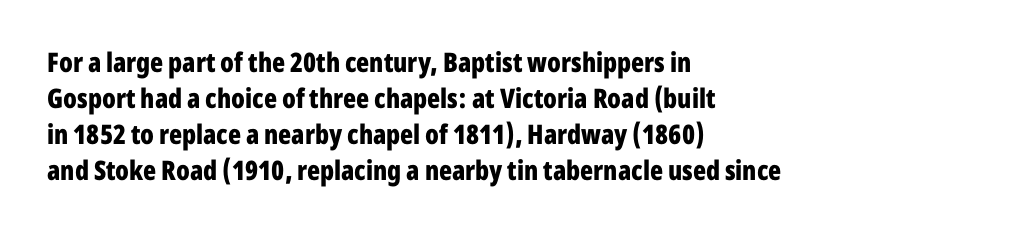
{"italic": "no", "bold": "yes", "underline": "no", "align": "left", "line_spacing": "normal", "line_spacing_ratio": 1.33, "letter_spacing": "normal", "letter_spacing_em": 0.0, "glyph_px": 27}
